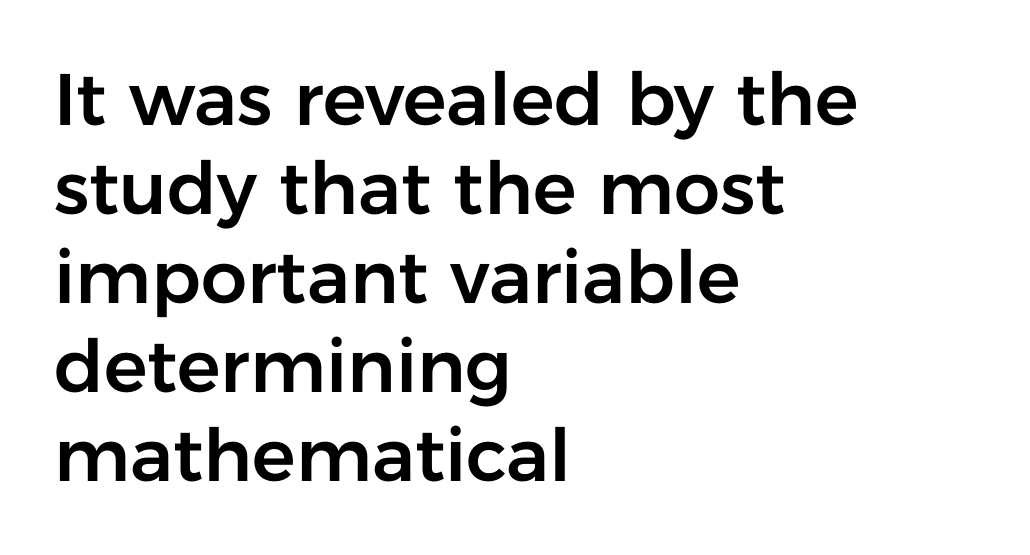
Q: Is the text italic (slanted)? A: No, it is upright.
Q: Is the typeface a serif or a sans-serif typeface? A: Sans-serif.
Q: Is the text underlined? A: No.
Q: How is the paragraph aligned? A: Left-aligned.
Q: Is the spacing between letters normal or unusually wide? A: Normal.
Q: Width (condensed, normal, or wide)? A: Normal.
Q: Stroke contrast? A: Low.
Q: x-height? A: Medium.
Q: Monospaced? A: No.
